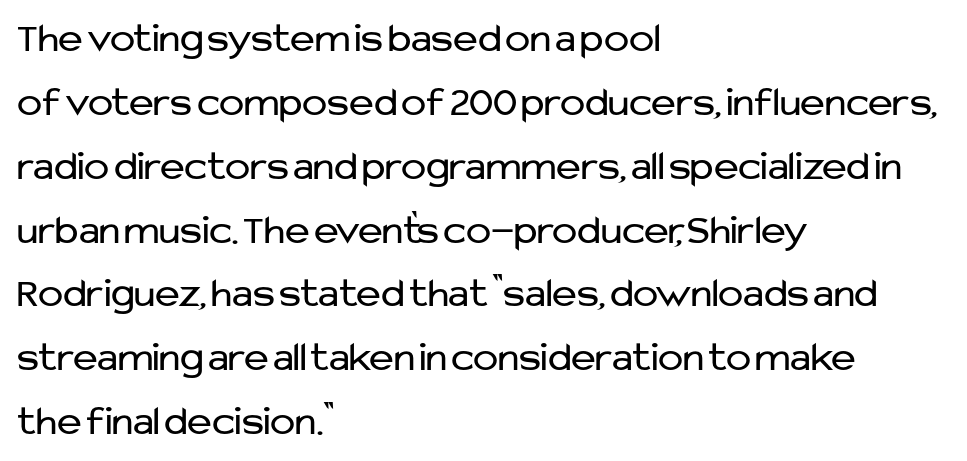
The image shows 42 px regular-weight sans-serif type, upright; set left-aligned, normal line spacing (1.52x), normal letter spacing, not underlined; low stroke contrast and a medium x-height.
